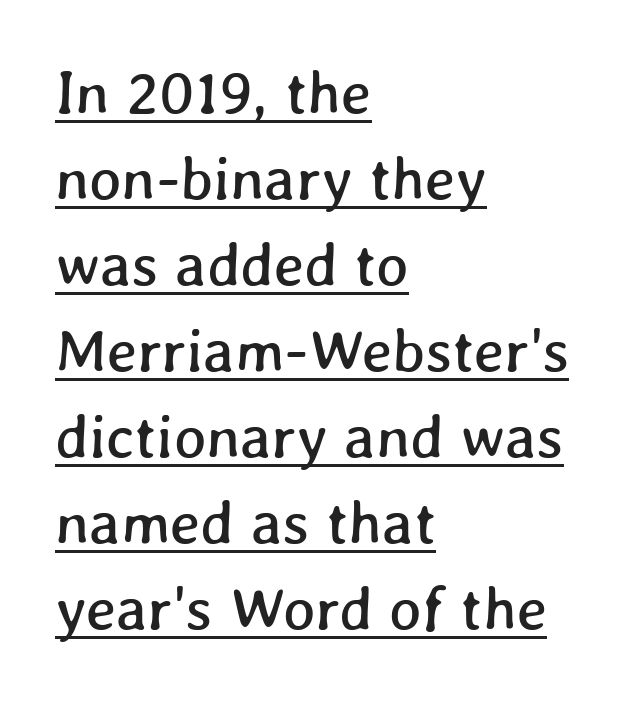
The image shows 61 px text type; set left-aligned, normal line spacing (1.41x), normal letter spacing, underlined; low stroke contrast and a medium x-height.
